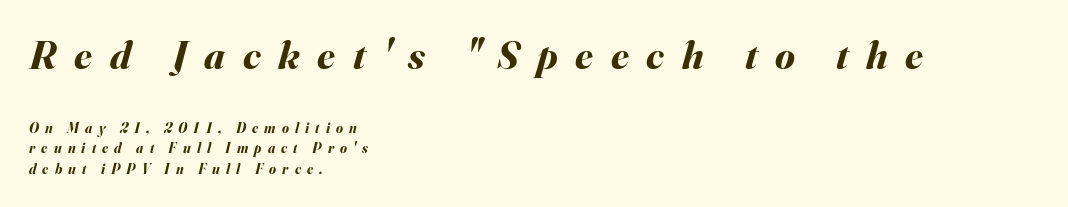
The image shows 40 px bold type, italic (leaning right); set left-aligned, normal line spacing (1.45x), unusually wide letter spacing (+0.44 em), not underlined; the first (top) block is 2.86x larger; medium stroke contrast and a small x-height.
